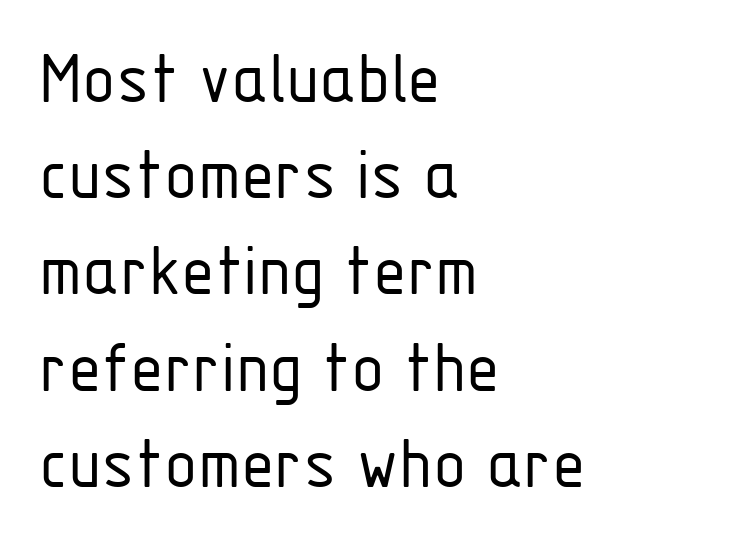
{"serif": "no", "italic": "no", "bold": "no", "weight": "light", "width": "condensed", "stroke_contrast": "low", "x_height": "medium", "monospaced": "no", "underline": "no", "align": "left", "line_spacing": "normal", "line_spacing_ratio": 1.25, "letter_spacing": "normal", "letter_spacing_em": 0.0, "glyph_px": 77}
